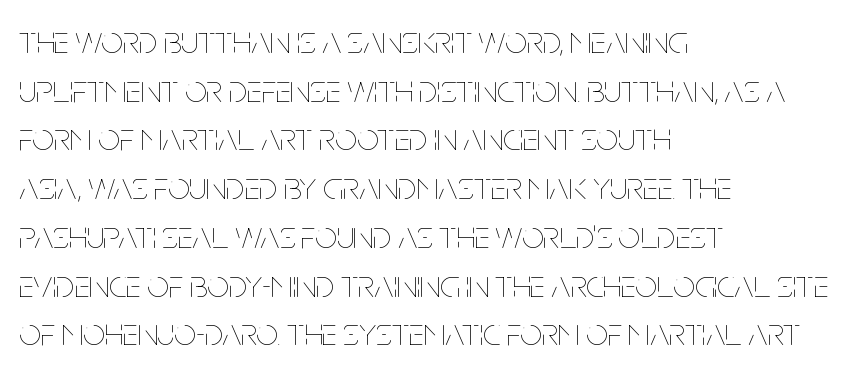
No italicization has been applied; the sample stays upright. The tracking reads as untouched default to a designer's eye. Stem width sits at or under what a default text font uses. The paragraph has a hard left edge and a soft right edge.
